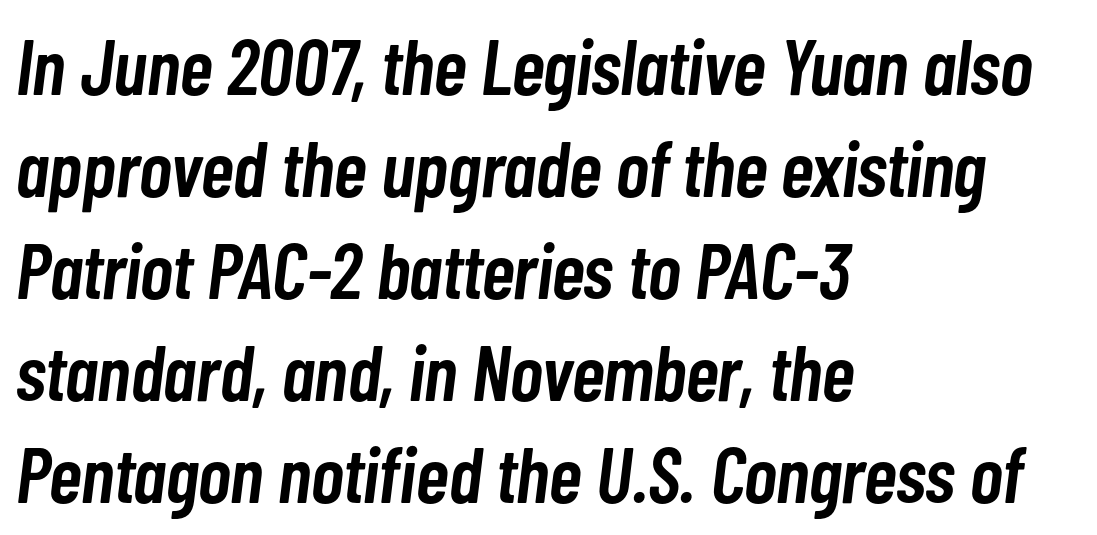
The image shows 79 px semibold, condensed type, italic (leaning right); set left-aligned, normal line spacing (1.29x), normal letter spacing, not underlined; low stroke contrast and a medium x-height.
